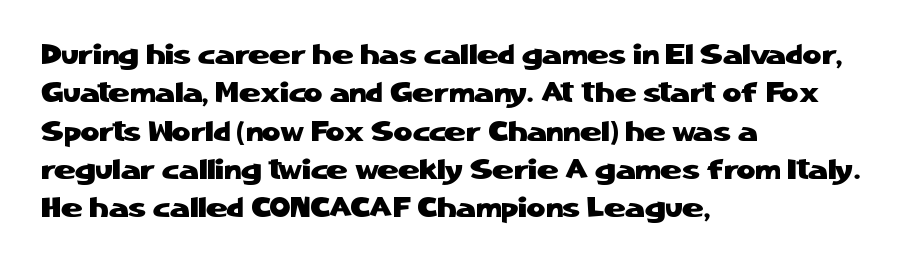
Baseline-to-baseline distance is the conventional proportion of letter height. This sample is left-justified, so line endings fall wherever the words run out. The face used here is proportionally spaced, like ordinary book or web type. Has an underline been added? It has not. In terms of letterform style, serifs are entirely absent. Style check: upright.
